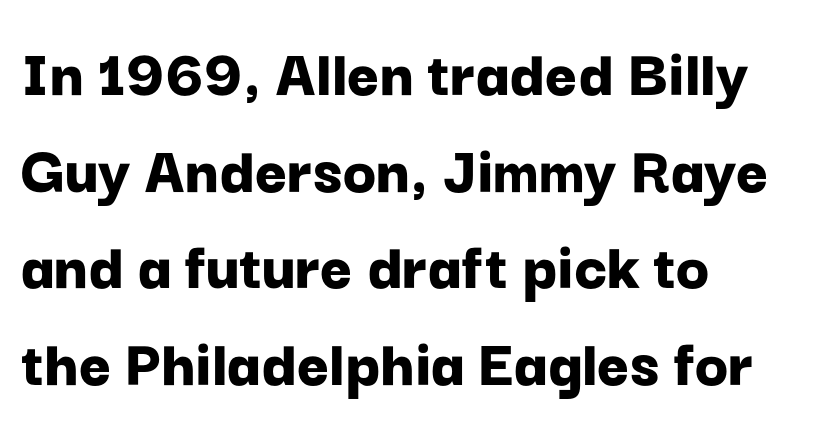
Students, this is bold: see how much ink each stroke carries. Each letter's strokes conclude bluntly, with no projecting serifs. The block of text has a typical density, with ordinary space between rows. Does the lettering tilt? It doesn't — this is upright. The zone under the glyphs is completely vacant.
